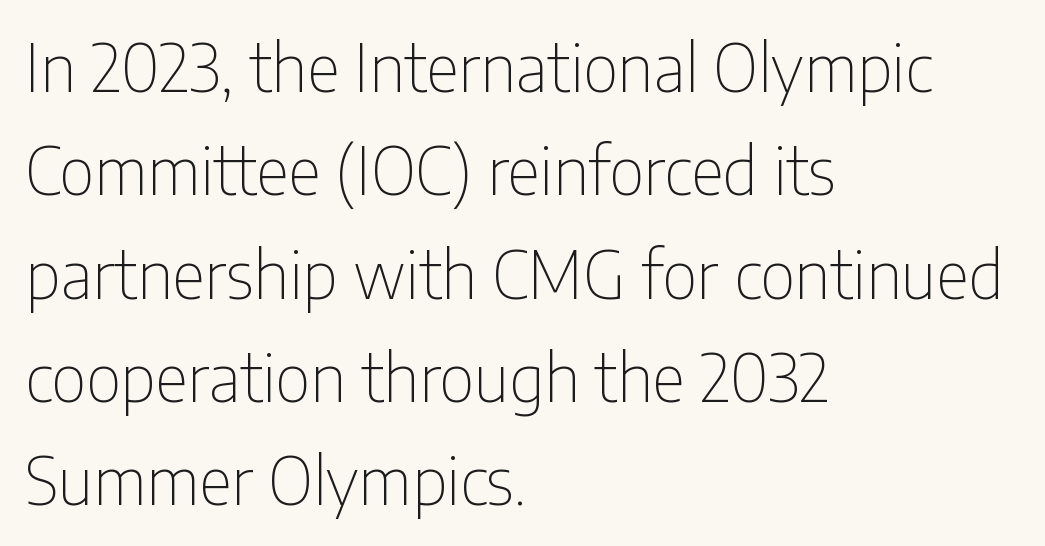
{"serif": "no", "italic": "no", "bold": "no", "weight": "thin", "width": "condensed", "stroke_contrast": "low", "x_height": "medium", "monospaced": "no", "underline": "no", "align": "left", "line_spacing": "normal", "line_spacing_ratio": 1.59, "letter_spacing": "normal", "letter_spacing_em": 0.0, "glyph_px": 65}
